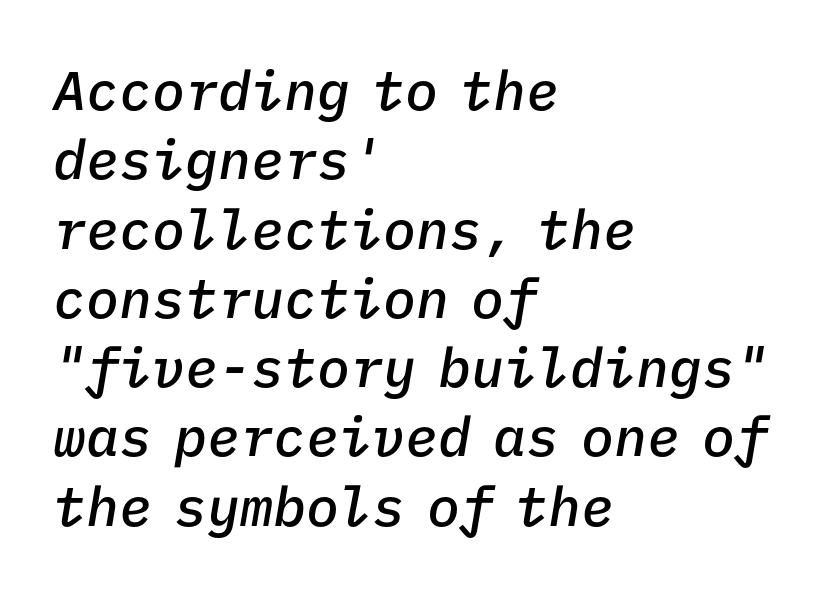
{"italic": "yes", "lean": "right", "slant_degrees": 9, "bold": "semi", "weight": "semibold", "width": "normal", "stroke_contrast": "low", "x_height": "medium", "monospaced": "yes", "underline": "no", "align": "left", "line_spacing": "normal", "line_spacing_ratio": 1.26, "letter_spacing": "normal", "letter_spacing_em": 0.0, "glyph_px": 55}
